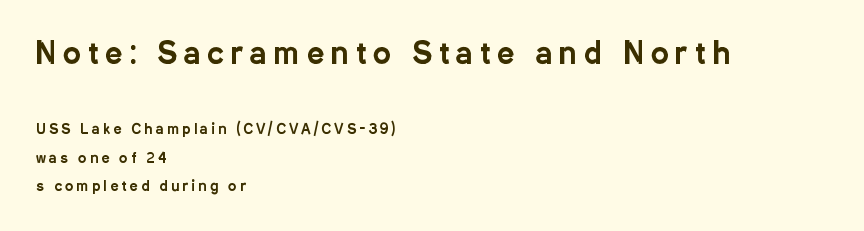
{"serif": "no", "italic": "no", "width": "condensed", "stroke_contrast": "low", "x_height": "medium", "monospaced": "no", "underline": "no", "align": "left", "line_spacing": "loose", "line_spacing_ratio": 2.04, "letter_spacing": "wide", "letter_spacing_em": 0.24, "larger_block": "first", "size_ratio": 2.14, "glyph_px": 30}
